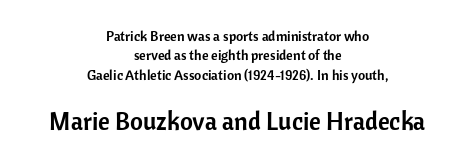
{"italic": "no", "underline": "no", "align": "center", "line_spacing": "normal", "line_spacing_ratio": 1.38, "letter_spacing": "normal", "letter_spacing_em": 0.0, "larger_block": "second", "size_ratio": 1.79, "glyph_px": 25}
